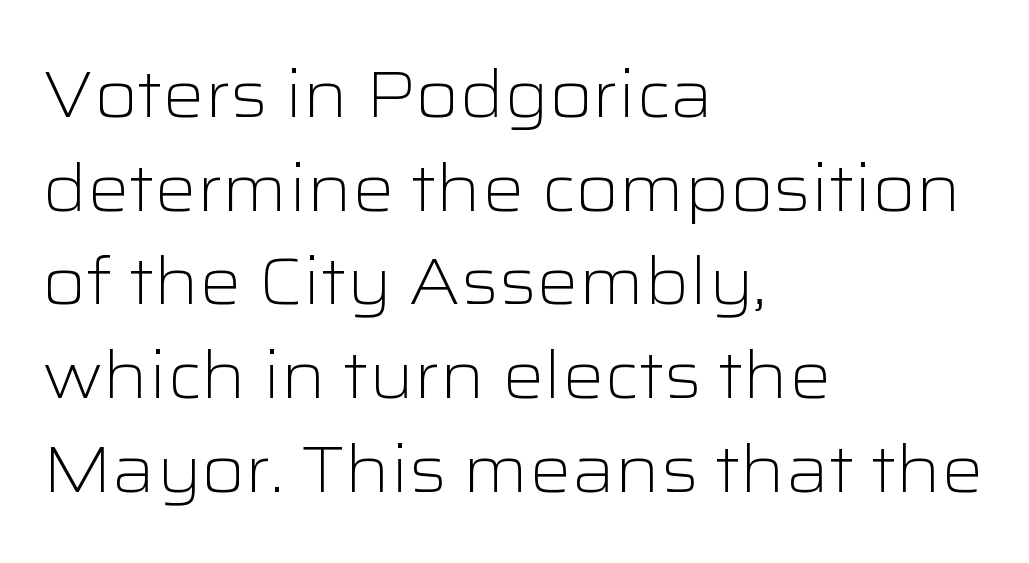
The image shows 66 px light, wide sans-serif type, upright; set left-aligned, normal line spacing (1.42x), normal letter spacing, not underlined; low stroke contrast and a medium x-height.
